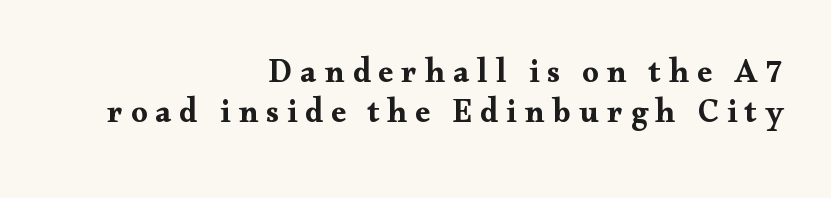
Q: Is the text italic (slanted)? A: No, it is upright.
Q: Is the typeface a serif or a sans-serif typeface? A: Serif.
Q: Is the text underlined? A: No.
Q: How is the paragraph aligned? A: Right-aligned.
Q: Is the spacing between letters normal or unusually wide? A: Unusually wide.
Q: Width (condensed, normal, or wide)? A: Wide.
Q: Stroke contrast? A: Medium.
Q: x-height? A: Small.
Q: Monospaced? A: No.
